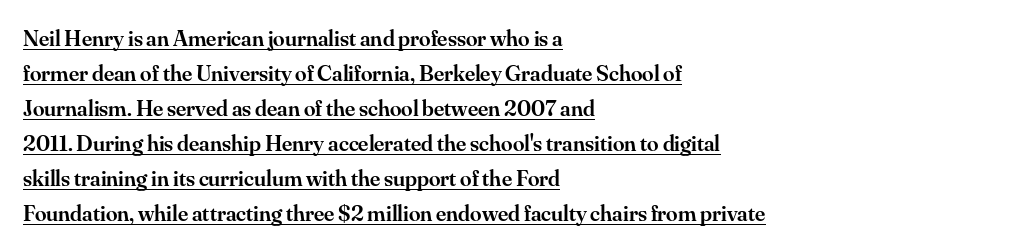
Q: Is the text bold? A: Semi-bold.
Q: Is the text italic (slanted)? A: No, it is upright.
Q: Is the text underlined? A: Yes.
Q: How is the paragraph aligned? A: Left-aligned.
Q: Is the spacing between letters normal or unusually wide? A: Normal.
Q: Is the spacing between lines tight, normal or loose? A: Normal.
